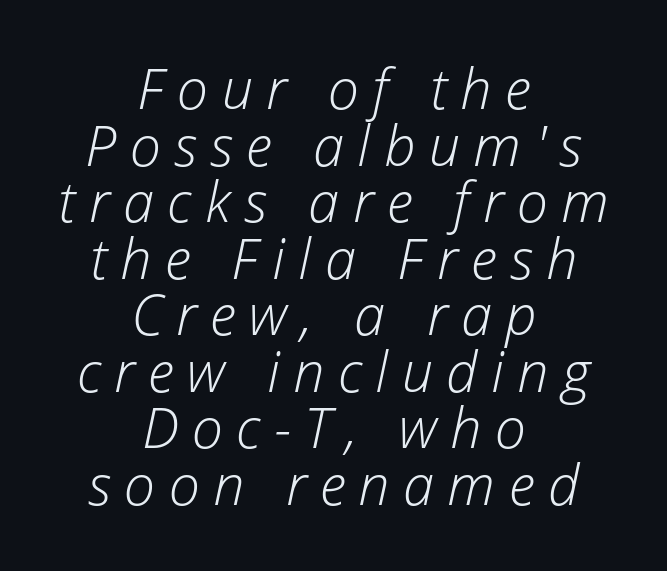
Q: Is the text bold? A: No.
Q: Is the text italic (slanted)? A: Yes, it leans right by about 12 degrees.
Q: Is the text underlined? A: No.
Q: How is the paragraph aligned? A: Centered.
Q: Is the spacing between letters normal or unusually wide? A: Unusually wide.
Q: Is the spacing between lines tight, normal or loose? A: Tight.
Q: Width (condensed, normal, or wide)? A: Normal.
Q: Stroke contrast? A: Low.
Q: x-height? A: Medium.
Q: Monospaced? A: No.
